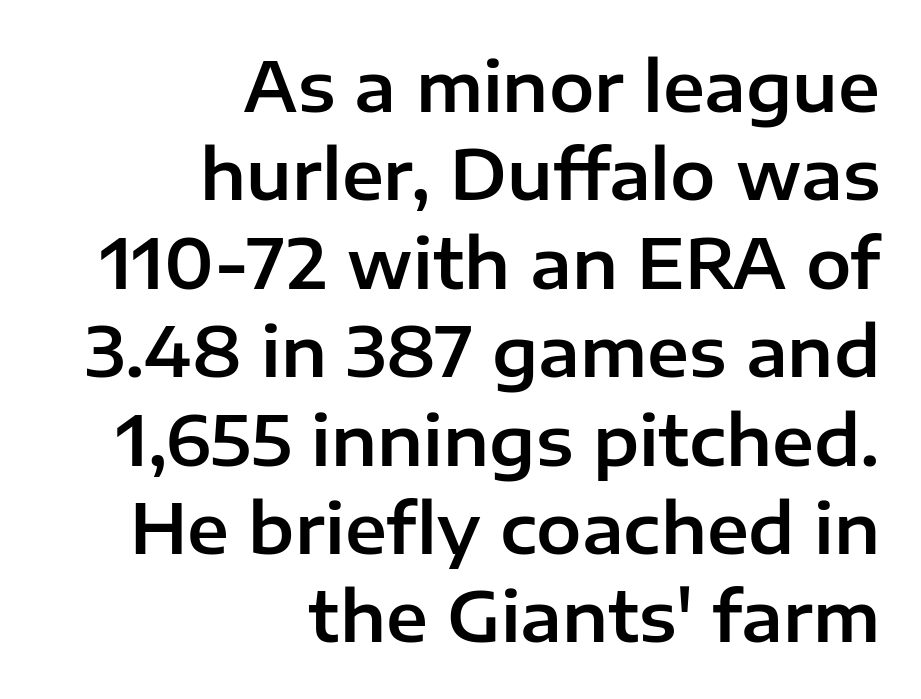
Q: Is the text italic (slanted)? A: No, it is upright.
Q: Is the typeface a serif or a sans-serif typeface? A: Sans-serif.
Q: Is the text underlined? A: No.
Q: How is the paragraph aligned? A: Right-aligned.
Q: Is the spacing between letters normal or unusually wide? A: Normal.
Q: Is the spacing between lines tight, normal or loose? A: Normal.
Q: Width (condensed, normal, or wide)? A: Normal.
Q: Stroke contrast? A: Low.
Q: x-height? A: Medium.
Q: Monospaced? A: No.
